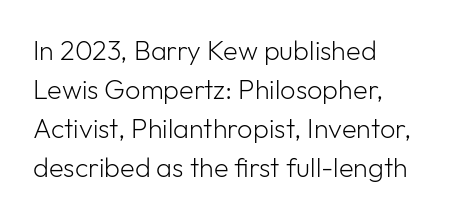
Q: Is the text bold? A: No.
Q: Is the text italic (slanted)? A: No, it is upright.
Q: Is the text underlined? A: No.
Q: How is the paragraph aligned? A: Left-aligned.
Q: Is the spacing between letters normal or unusually wide? A: Normal.
Q: Is the spacing between lines tight, normal or loose? A: Normal.
